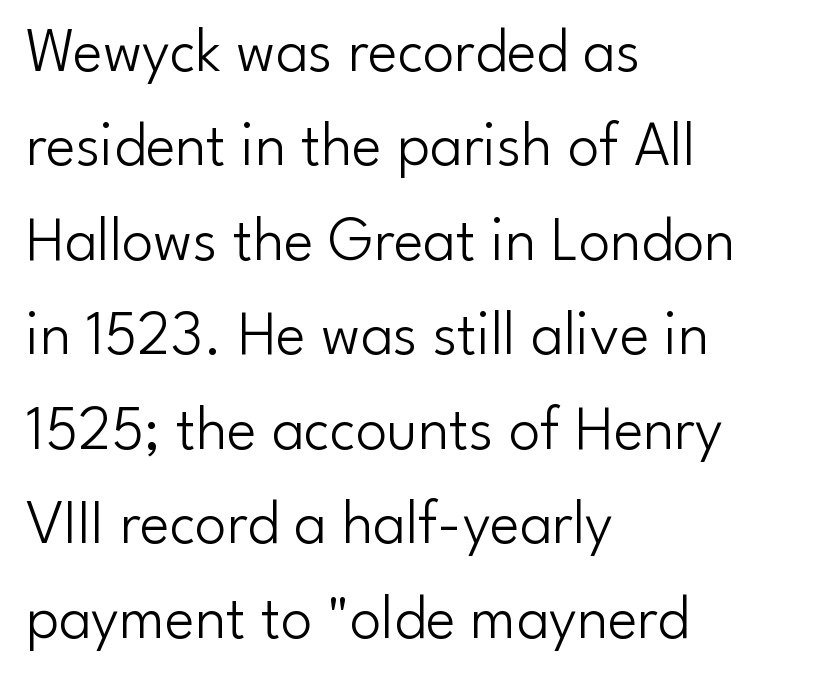
The image shows 63 px light sans-serif type, upright; set left-aligned, normal line spacing (1.5x), normal letter spacing, not underlined; low stroke contrast and a small x-height.
